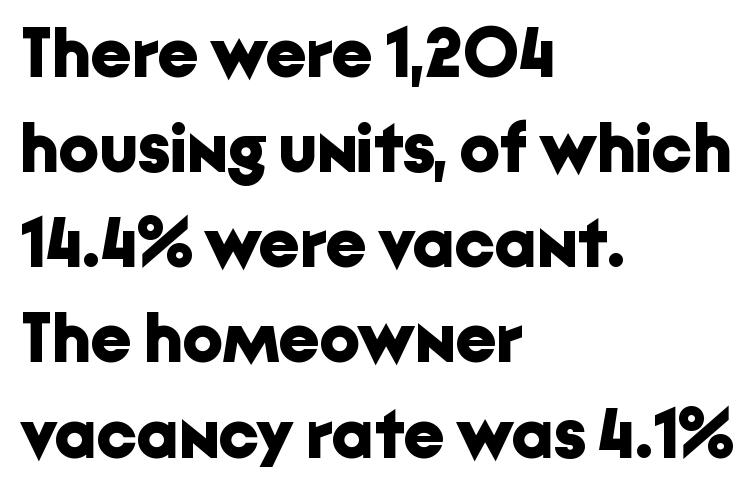
Q: Is the text bold? A: Yes.
Q: Is the text italic (slanted)? A: No, it is upright.
Q: Is the typeface a serif or a sans-serif typeface? A: Sans-serif.
Q: Is the text underlined? A: No.
Q: How is the paragraph aligned? A: Left-aligned.
Q: Is the spacing between letters normal or unusually wide? A: Normal.
Q: Is the spacing between lines tight, normal or loose? A: Normal.
Q: Width (condensed, normal, or wide)? A: Normal.
Q: Stroke contrast? A: Low.
Q: x-height? A: Medium.
Q: Monospaced? A: No.
